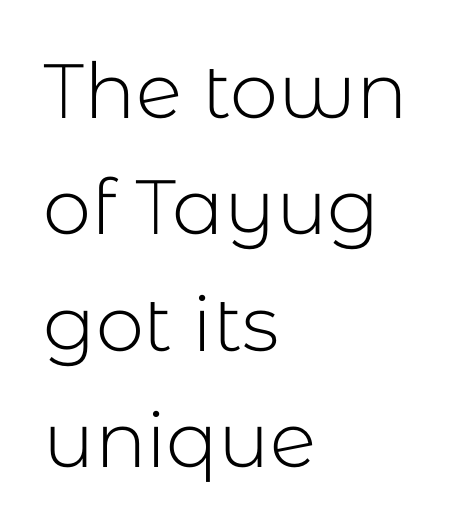
Posture: vertical. Typographically, this falls in the sans-serif category. Typeset ragged right — the left edge is the straight one. This reads as an unemphasized weight, regular at the heaviest. The tracking reads as untouched default to a designer's eye.
